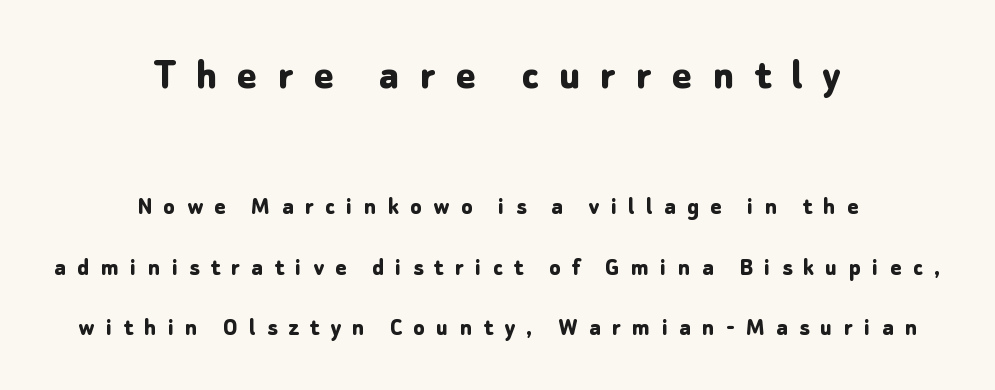
The image shows 46 px bold sans-serif type, upright; set centered, loose line spacing (2.33x), unusually wide letter spacing (+0.44 em), not underlined; the first (top) block is 1.77x larger; low stroke contrast and a medium x-height.
